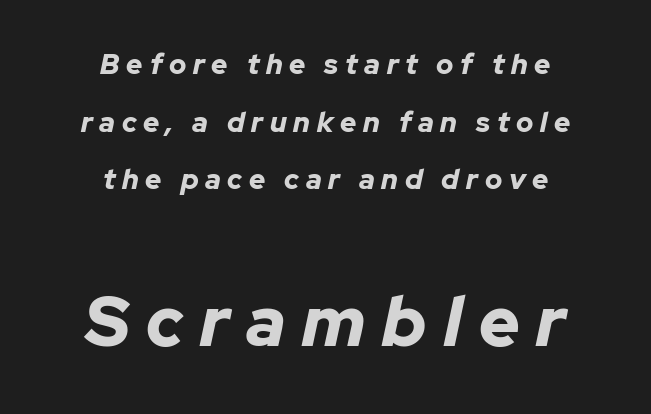
{"italic": "yes", "lean": "right", "slant_degrees": 12, "bold": "yes", "weight": "bold", "width": "normal", "stroke_contrast": "low", "x_height": "medium", "monospaced": "no", "underline": "no", "align": "center", "line_spacing": "loose", "line_spacing_ratio": 2.06, "letter_spacing": "wide", "letter_spacing_em": 0.24, "larger_block": "second", "size_ratio": 2.5, "glyph_px": 70}
